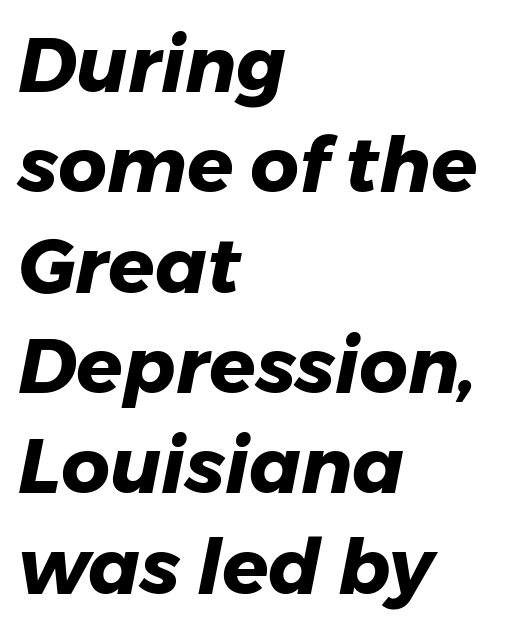
{"italic": "yes", "lean": "right", "slant_degrees": 11, "bold": "yes", "weight": "heavy", "width": "normal", "stroke_contrast": "low", "x_height": "medium", "monospaced": "no", "underline": "no", "align": "left", "line_spacing": "normal", "line_spacing_ratio": 1.32, "letter_spacing": "normal", "letter_spacing_em": 0.0, "glyph_px": 76}
